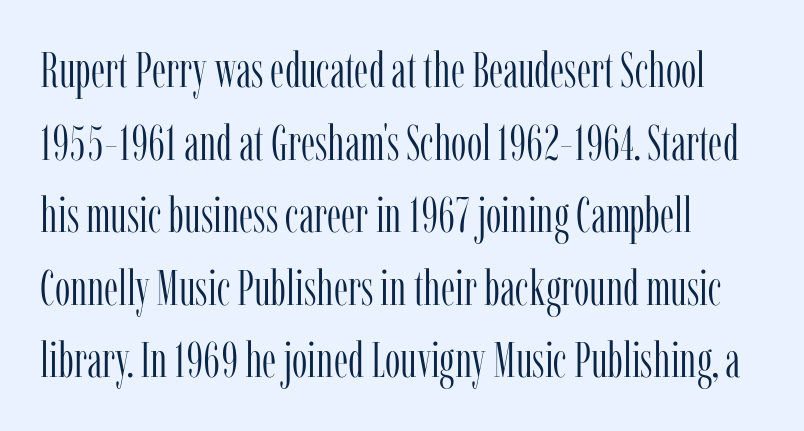
The image shows 49 px light, condensed serif type, upright; set left-aligned, normal line spacing (1.48x), normal letter spacing, not underlined; low stroke contrast and a medium x-height.
